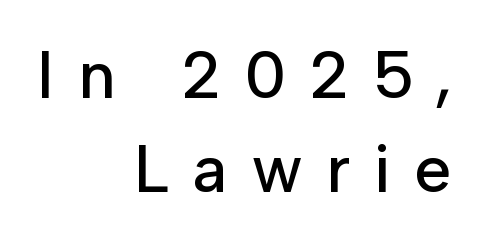
The image shows 67 px sans-serif type, upright; set right-aligned, normal line spacing (1.4x), unusually wide letter spacing (+0.36 em), not underlined; low stroke contrast and a medium x-height.
